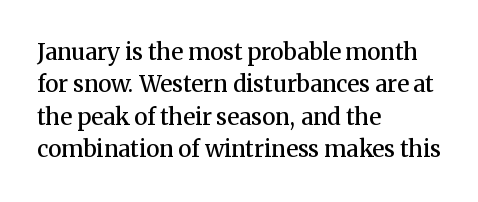
Compared with typical body copy, the letter spacing here is the same. The ragged edge is on the right, which tells us the setting is flush left. The line-height multiplier appears to be the usual default. Is the type bold? Partly — it's a semibold, heavier than regular but not fully bold. Style check: upright.
